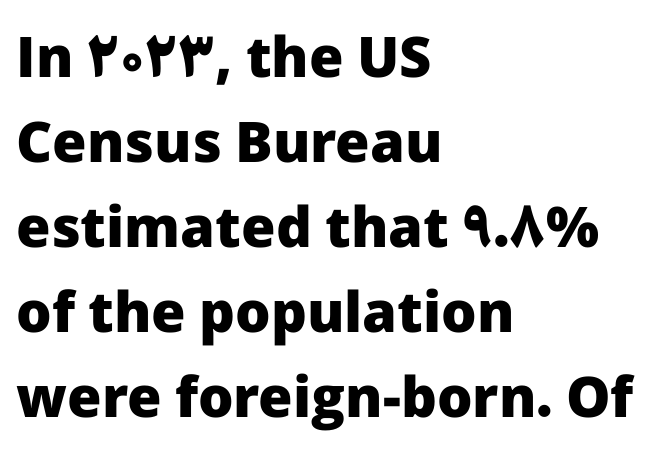
The rendering keeps characters at their native spacing. Spacing verdict: proportional, widths tailored to each character. The type family on display is of the sans-serif kind. A student would call this left alignment; a typographer would say flush left, rag right. Quick note: underline off. Compared with an ordinary text face, these strokes are far heavier — a full bold.
